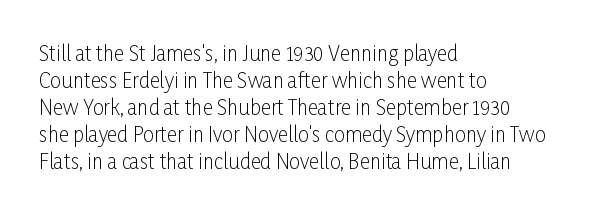
Q: Is the text bold? A: No.
Q: Is the text italic (slanted)? A: No, it is upright.
Q: Is the text underlined? A: No.
Q: How is the paragraph aligned? A: Left-aligned.
Q: Is the spacing between letters normal or unusually wide? A: Normal.
Q: Is the spacing between lines tight, normal or loose? A: Normal.
